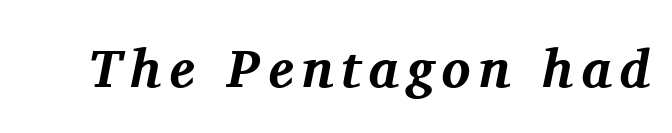
Q: Is the text bold? A: Yes.
Q: Is the text italic (slanted)? A: Yes, it leans right by about 11 degrees.
Q: Is the typeface a serif or a sans-serif typeface? A: Serif.
Q: Is the text underlined? A: No.
Q: Width (condensed, normal, or wide)? A: Normal.
Q: Stroke contrast? A: Medium.
Q: x-height? A: Medium.
Q: Monospaced? A: No.
